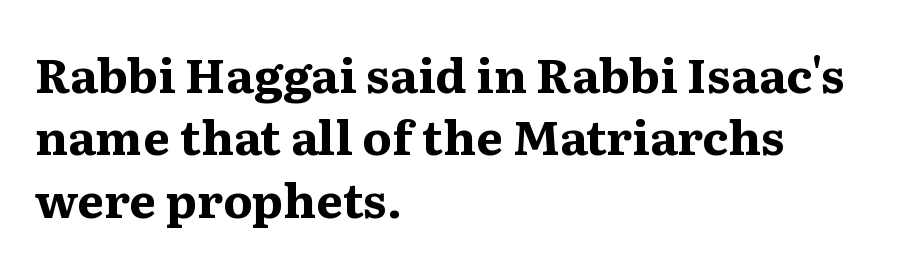
Q: Is the text bold? A: Yes.
Q: Is the text italic (slanted)? A: No, it is upright.
Q: Is the typeface a serif or a sans-serif typeface? A: Serif.
Q: Is the text underlined? A: No.
Q: How is the paragraph aligned? A: Left-aligned.
Q: Is the spacing between letters normal or unusually wide? A: Normal.
Q: Is the spacing between lines tight, normal or loose? A: Normal.
Q: Width (condensed, normal, or wide)? A: Normal.
Q: Stroke contrast? A: Medium.
Q: x-height? A: Medium.
Q: Monospaced? A: No.
